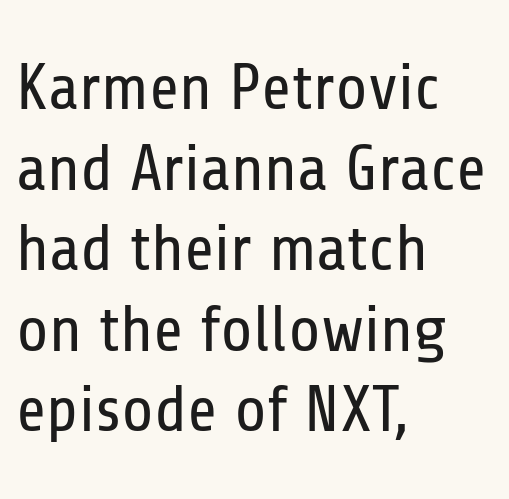
Think of a printed novel: that variable character pitch is what you see here. Plain, unruled lines of type. Unlike italic type, these characters show no tilt at all. The letters carry no serifs — their stems end cleanly without finishing strokes. These lines keep a tight, regular rhythm from letter to letter. Caption: multi-line text, flush left, ragged right.
